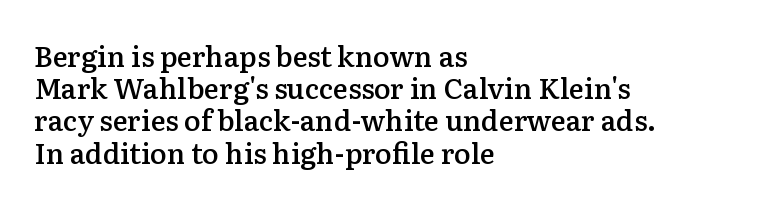
Q: Is the text bold? A: Semi-bold.
Q: Is the text italic (slanted)? A: No, it is upright.
Q: Is the typeface a serif or a sans-serif typeface? A: Serif.
Q: Is the text underlined? A: No.
Q: How is the paragraph aligned? A: Left-aligned.
Q: Is the spacing between letters normal or unusually wide? A: Normal.
Q: Is the spacing between lines tight, normal or loose? A: Tight.
Q: Width (condensed, normal, or wide)? A: Normal.
Q: Stroke contrast? A: Low.
Q: x-height? A: Medium.
Q: Monospaced? A: No.
